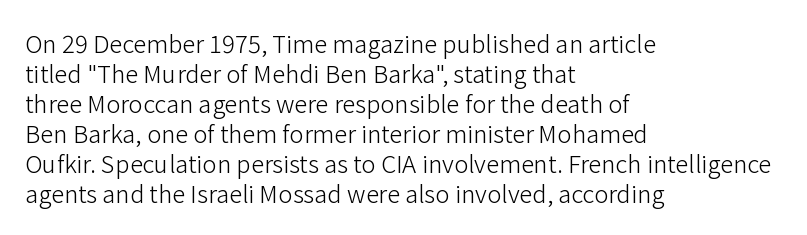
Honestly, there is no underline to notice here at all. The font's upright variant was chosen for this text. Horizontally, the lines are justified to the leading edge only. Bold? No — there's no thickening of the strokes.
